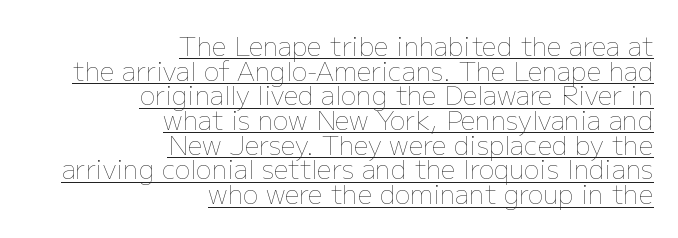
{"italic": "no", "bold": "no", "underline": "yes", "align": "right", "line_spacing": "tight", "line_spacing_ratio": 0.95, "letter_spacing": "normal", "letter_spacing_em": 0.0, "glyph_px": 26}
